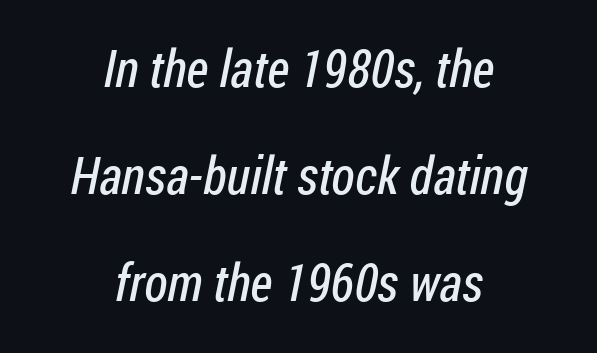
Examine the stroke ends and you'll find no serifs. You could call the tracking neutral — neither tight nor loose. The lines in this sample share a center point and differ in where they start and stop. Each letter keeps its own natural width here, so spacing adapts to shape.
